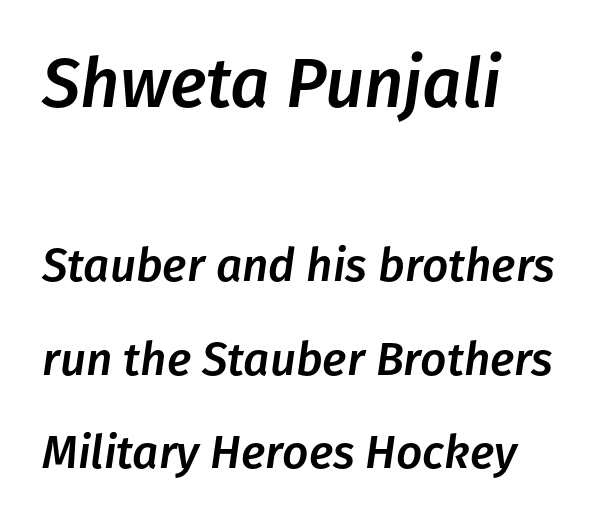
Does the lettering tilt? It does — this is italic. A typesetter would call this proportional, since set widths differ per character. Glance below the letters and you will spot only blank space. Successive baselines arrive slowly, with a big drop between each. You could call the tracking neutral — neither tight nor loose. This layout puts the oversized block above and the modest block below.
